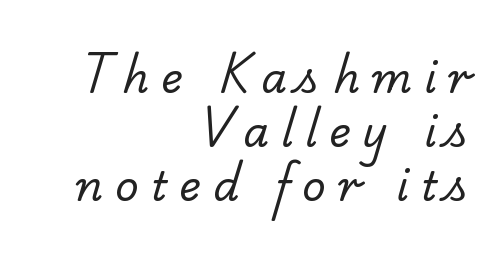
{"bold": "no", "weight": "regular", "width": "normal", "stroke_contrast": "low", "x_height": "small", "monospaced": "no", "underline": "no", "align": "right", "line_spacing": "normal", "line_spacing_ratio": 1.32, "letter_spacing": "wide", "letter_spacing_em": 0.29, "glyph_px": 41}
